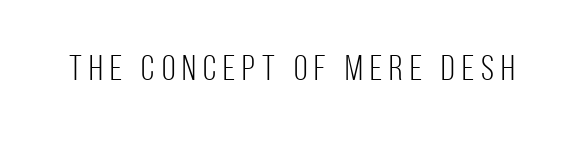
{"serif": "no", "italic": "no", "bold": "no", "weight": "light", "width": "condensed", "stroke_contrast": "low", "x_height": "large", "monospaced": "no", "underline": "no", "letter_spacing": "wide", "letter_spacing_em": 0.2, "glyph_px": 35}
